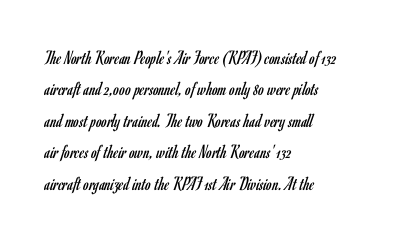
Q: Is the text bold? A: No.
Q: Is the text italic (slanted)? A: Yes.
Q: Is the text underlined? A: No.
Q: How is the paragraph aligned? A: Left-aligned.
Q: Is the spacing between letters normal or unusually wide? A: Normal.
Q: Is the spacing between lines tight, normal or loose? A: Normal.
